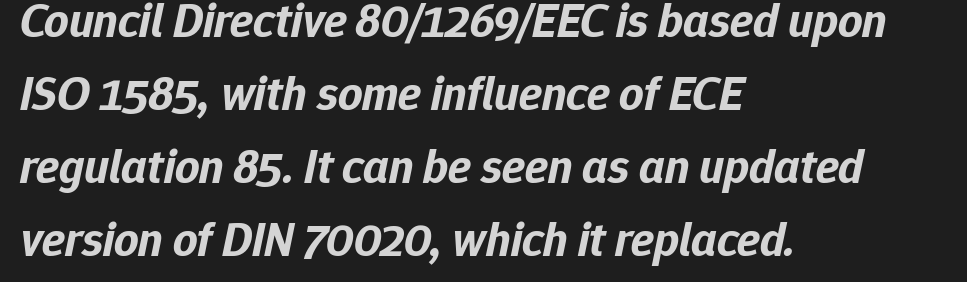
{"italic": "yes", "lean": "right", "slant_degrees": 12, "bold": "yes", "weight": "bold", "width": "normal", "stroke_contrast": "low", "x_height": "medium", "monospaced": "no", "underline": "no", "align": "left", "line_spacing": "normal", "line_spacing_ratio": 1.52, "letter_spacing": "normal", "letter_spacing_em": 0.0, "glyph_px": 48}
